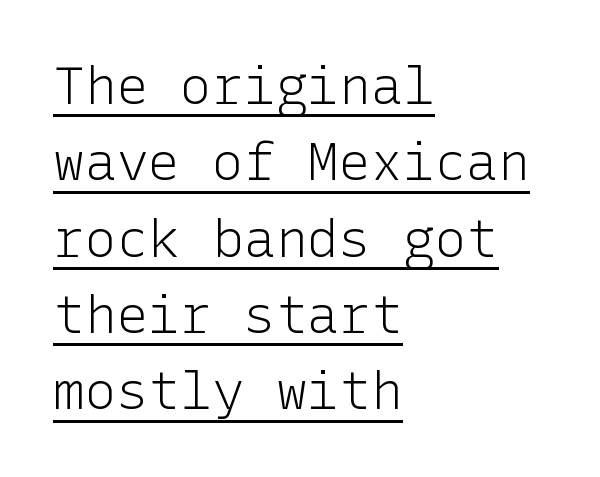
{"serif": "no", "italic": "no", "bold": "no", "weight": "light", "width": "normal", "stroke_contrast": "low", "x_height": "medium", "underline": "yes", "align": "left", "line_spacing": "normal", "line_spacing_ratio": 1.44, "letter_spacing": "normal", "letter_spacing_em": 0.0, "glyph_px": 53}
